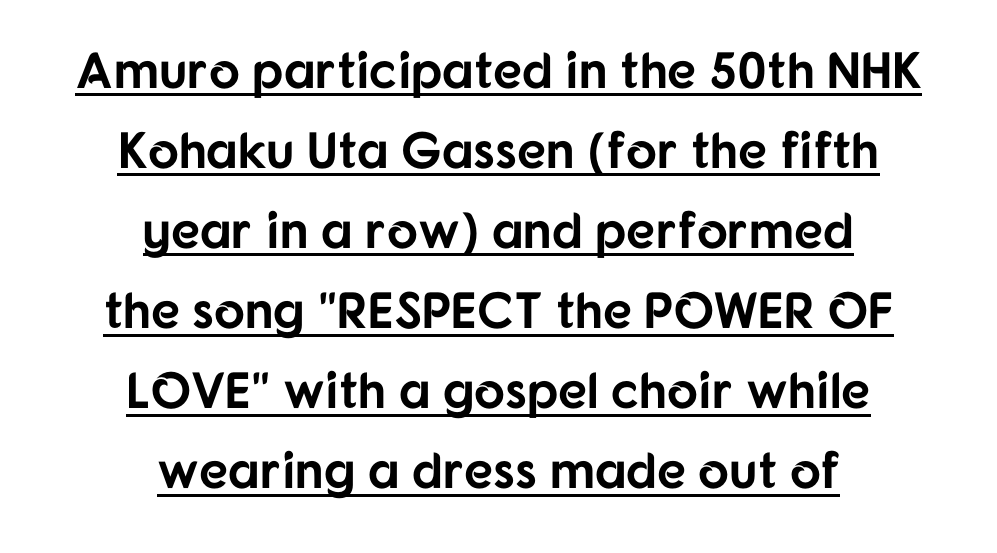
Q: Is the text bold? A: Yes.
Q: Is the text italic (slanted)? A: No, it is upright.
Q: Is the typeface a serif or a sans-serif typeface? A: Sans-serif.
Q: Is the text underlined? A: Yes.
Q: How is the paragraph aligned? A: Centered.
Q: Is the spacing between letters normal or unusually wide? A: Normal.
Q: Is the spacing between lines tight, normal or loose? A: Normal.
Q: Width (condensed, normal, or wide)? A: Normal.
Q: Stroke contrast? A: Low.
Q: x-height? A: Medium.
Q: Monospaced? A: No.
